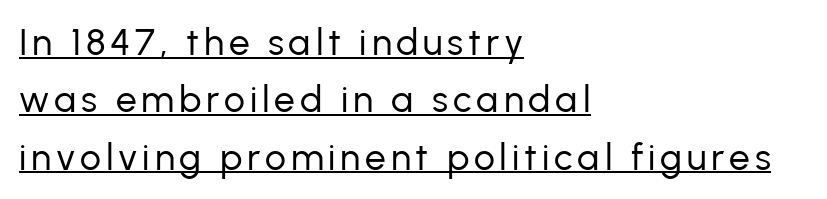
The font family rendered here belongs to the sans-serif group. This sample uses an upright cut, with every glyph sitting square on the baseline. A typesetter would call this proportional, since set widths differ per character. Is there an underline? Yes — a line sits under the letters.
